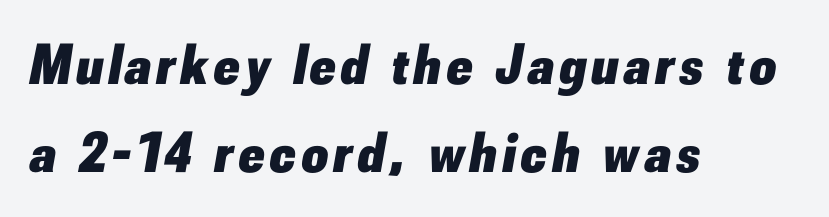
The image shows 57 px heavy type, italic (leaning right); set left-aligned, normal line spacing (1.54x), not underlined; low stroke contrast and a small x-height.
